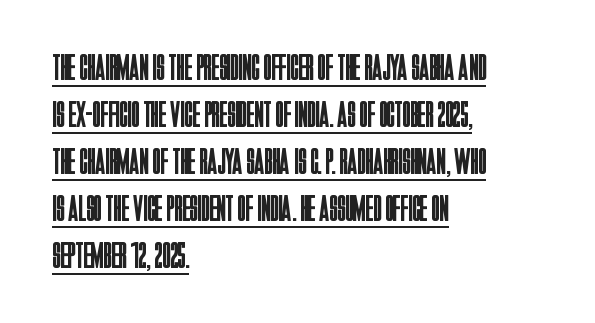
{"serif": "no", "italic": "no", "bold": "no", "weight": "regular", "width": "condensed", "stroke_contrast": "low", "x_height": "large", "monospaced": "no", "underline": "yes", "align": "left", "line_spacing": "normal", "line_spacing_ratio": 1.27, "letter_spacing": "normal", "letter_spacing_em": 0.0, "glyph_px": 37}
